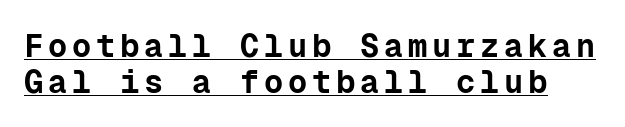
It's the straight-up-and-down kind of type. This sample carries an underscore along the baseline area. Notice how descenders almost collide with the ascenders below — that's tight leading. The rendering shows plain stroke endings on the letterforms — a sans-serif design.
